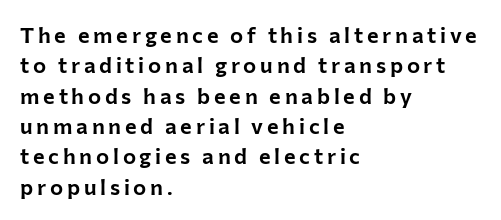
{"italic": "no", "underline": "no", "align": "left", "line_spacing": "normal", "line_spacing_ratio": 1.38, "glyph_px": 22}
